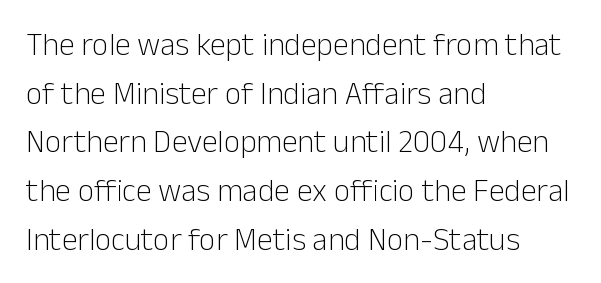
The image shows 32 px light sans-serif type, upright; set left-aligned, normal line spacing (1.52x), normal letter spacing, not underlined; low stroke contrast and a medium x-height.
